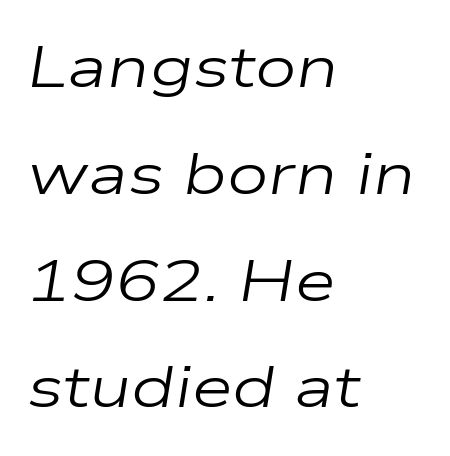
The image shows 59 px regular-weight, wide type, italic (leaning right); set left-aligned, line spacing 1.81x, normal letter spacing, not underlined; low stroke contrast and a medium x-height.
